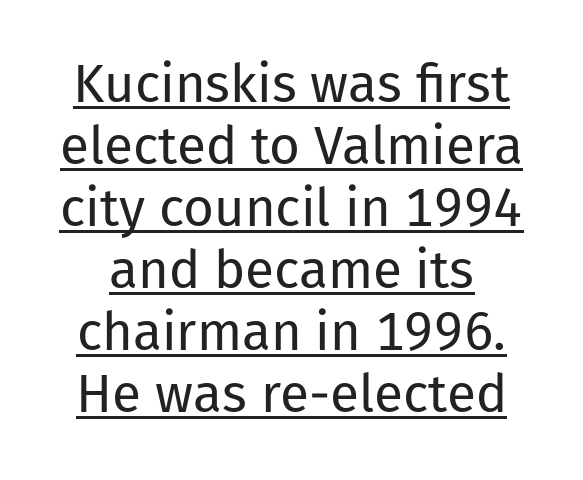
{"serif": "no", "italic": "no", "bold": "no", "weight": "regular", "width": "normal", "stroke_contrast": "low", "x_height": "medium", "monospaced": "no", "underline": "yes", "line_spacing_ratio": 1.17, "letter_spacing": "normal", "letter_spacing_em": 0.0, "glyph_px": 53}
